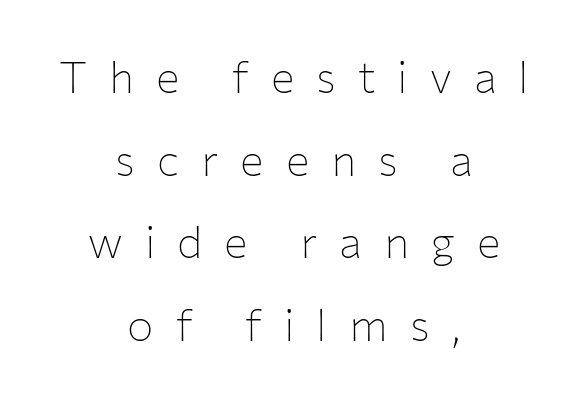
Q: Is the text bold? A: No.
Q: Is the text italic (slanted)? A: No, it is upright.
Q: Is the typeface a serif or a sans-serif typeface? A: Sans-serif.
Q: Is the text underlined? A: No.
Q: How is the paragraph aligned? A: Centered.
Q: Is the spacing between letters normal or unusually wide? A: Unusually wide.
Q: Width (condensed, normal, or wide)? A: Normal.
Q: Stroke contrast? A: Low.
Q: x-height? A: Medium.
Q: Monospaced? A: No.
